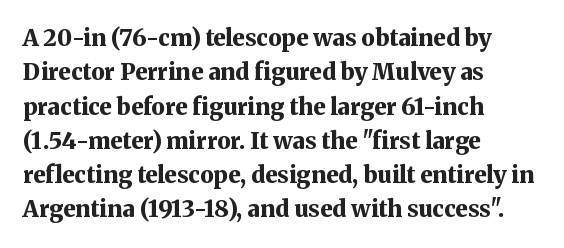
The space directly below the letters is spotless. Interline gaps are of average width in this sample. Ascenders rise straight up at ninety degrees. The rendering anchors every line to the left-hand side. The horizontal fit of the characters is conventional and even. The sample has been set heavy, in full bold.
